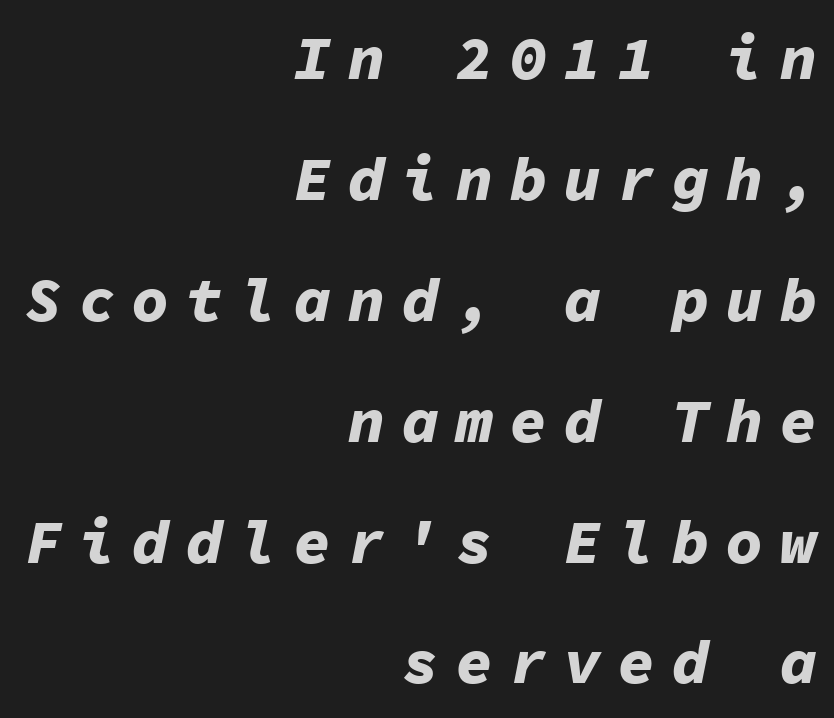
The image shows 62 px bold type, italic (leaning right), monospaced; set right-aligned, loose line spacing (1.95x), unusually wide letter spacing (+0.27 em), not underlined; low stroke contrast and a medium x-height.
